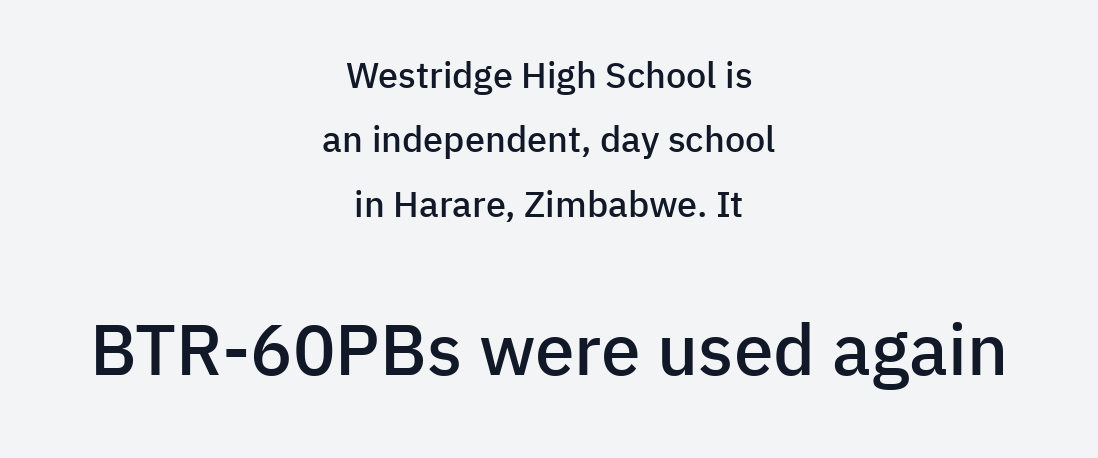
{"serif": "no", "italic": "no", "bold": "semi", "weight": "semibold", "width": "normal", "stroke_contrast": "low", "x_height": "medium", "monospaced": "no", "underline": "no", "align": "center", "line_spacing_ratio": 1.79, "letter_spacing": "normal", "letter_spacing_em": 0.0, "larger_block": "second", "size_ratio": 1.97, "glyph_px": 71}
